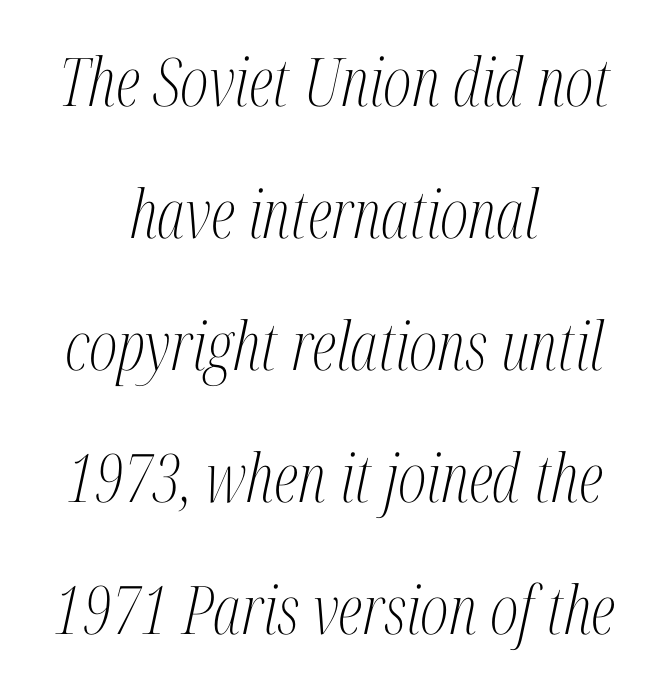
Q: Is the text bold? A: No.
Q: Is the text italic (slanted)? A: Yes, it leans right by about 12 degrees.
Q: Is the typeface a serif or a sans-serif typeface? A: Serif.
Q: Is the text underlined? A: No.
Q: How is the paragraph aligned? A: Centered.
Q: Is the spacing between letters normal or unusually wide? A: Normal.
Q: Is the spacing between lines tight, normal or loose? A: Loose.
Q: Width (condensed, normal, or wide)? A: Condensed.
Q: Stroke contrast? A: Medium.
Q: x-height? A: Medium.
Q: Monospaced? A: No.
